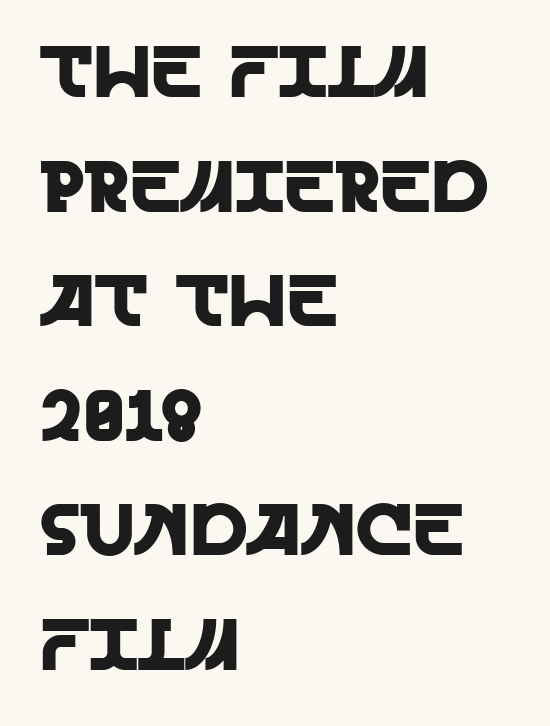
The image shows 73 px sans-serif type, upright; set left-aligned, normal line spacing (1.57x), normal letter spacing, not underlined; a large x-height.
